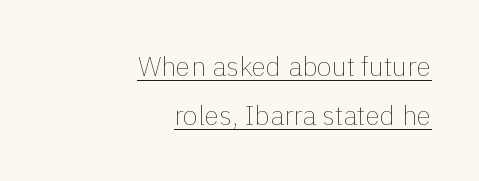
The image shows 27 px text type, upright; set right-aligned, line spacing 1.8x, normal letter spacing, underlined.
